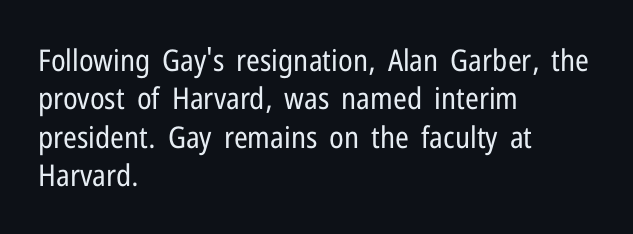
Visually the block forms a straight wall on the left and a jagged coastline on the right. Spacing verdict: proportional, widths tailored to each character. Words float on clear page, feet unadorned. In terms of leading, this rendering sits right in the middle. Note: no serifs on the glyphs. Stems here are at most as thick as an everyday book face.
